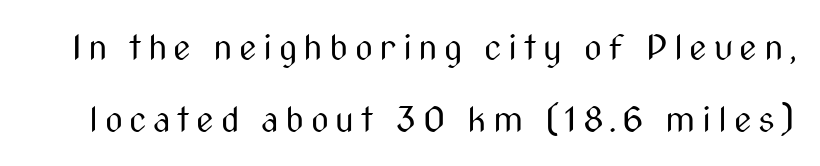
{"serif": "no", "italic": "no", "bold": "no", "weight": "regular", "width": "condensed", "stroke_contrast": "medium", "x_height": "medium", "monospaced": "no", "underline": "no", "line_spacing": "loose", "line_spacing_ratio": 2.05, "glyph_px": 35}
